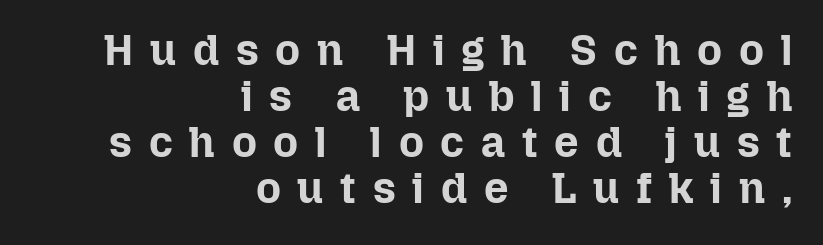
The image shows 43 px bold type, upright; set right-aligned, tight line spacing (1.07x), unusually wide letter spacing (+0.39 em), not underlined; low stroke contrast and a medium x-height.
